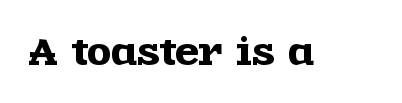
{"serif": "yes", "italic": "no", "width": "wide", "x_height": "large", "monospaced": "no", "underline": "no", "letter_spacing": "normal", "letter_spacing_em": 0.0, "glyph_px": 35}
